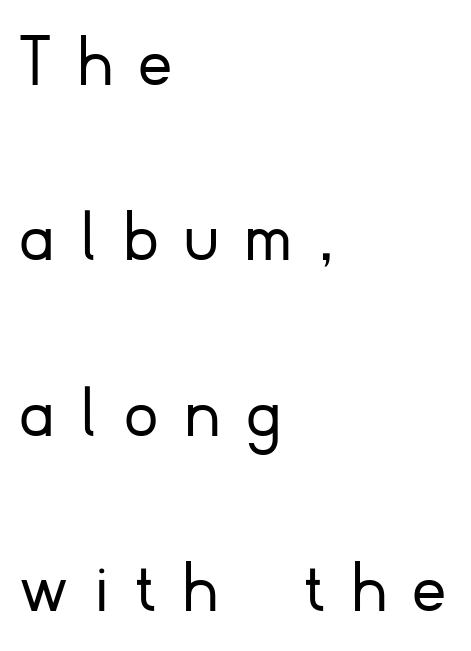
Q: Is the text bold? A: No.
Q: Is the text italic (slanted)? A: No, it is upright.
Q: Is the typeface a serif or a sans-serif typeface? A: Sans-serif.
Q: Is the text underlined? A: No.
Q: How is the paragraph aligned? A: Left-aligned.
Q: Is the spacing between letters normal or unusually wide? A: Unusually wide.
Q: Is the spacing between lines tight, normal or loose? A: Loose.
Q: Width (condensed, normal, or wide)? A: Normal.
Q: Stroke contrast? A: Low.
Q: x-height? A: Small.
Q: Monospaced? A: No.
